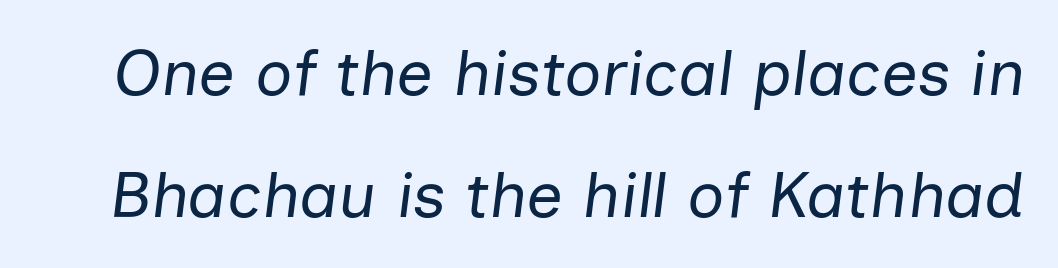
The image shows 65 px regular-weight type, italic (leaning right); set line spacing 1.88x, normal letter spacing, not underlined; low stroke contrast and a medium x-height.
